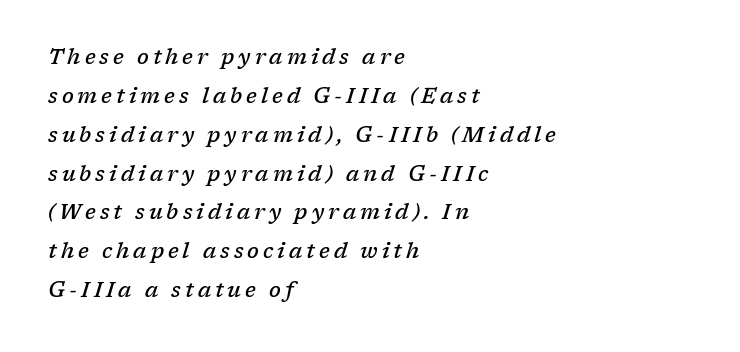
{"italic": "yes", "lean": "right", "slant_degrees": 17, "bold": "semi", "underline": "no", "align": "left", "line_spacing_ratio": 1.85, "glyph_px": 21}
